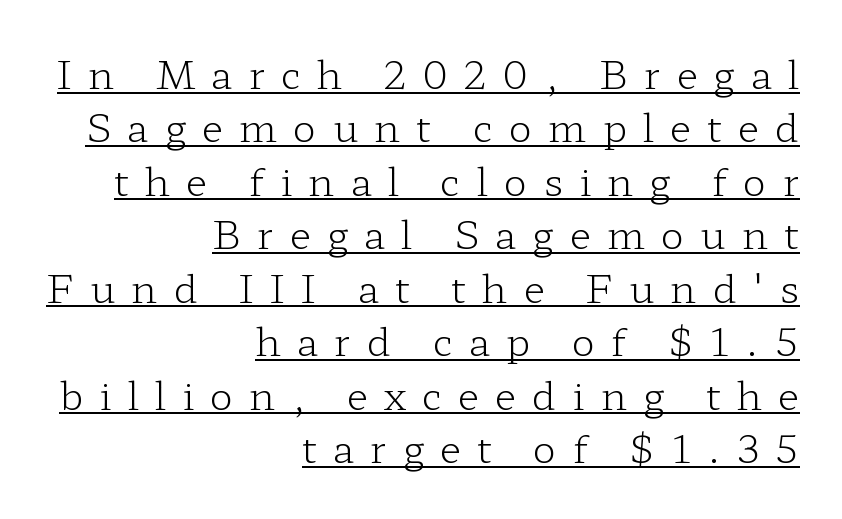
Quick note: underline on. The rendering uses natural spacing where letterforms have individual widths. This is serif lettering, the kind often seen in printed books. A typesetter would call this leading conventional body-copy spacing.
